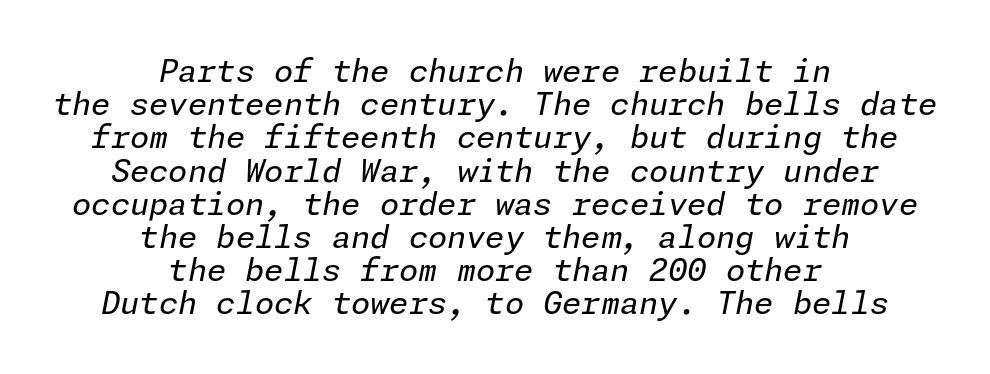
The image shows 31 px regular-weight type, italic (leaning right); set centered, tight line spacing (1.07x), normal letter spacing, not underlined; low stroke contrast and a medium x-height.
